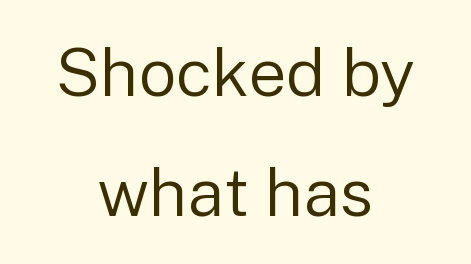
No extra tracking has been applied to these lines. Alignment: centered. Look at the bottom of the vertical strokes: they stop flat, with no serifs. Stroke mass is kept to a normal reading level or below. This is roman type, the default non-slanted kind. The rendering uses natural spacing where letterforms have individual widths.
